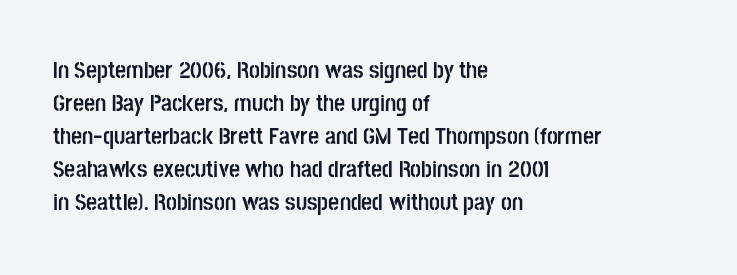
Q: Is the text bold? A: Yes.
Q: Is the text italic (slanted)? A: No, it is upright.
Q: Is the text underlined? A: No.
Q: How is the paragraph aligned? A: Left-aligned.
Q: Is the spacing between letters normal or unusually wide? A: Normal.
Q: Is the spacing between lines tight, normal or loose? A: Normal.
